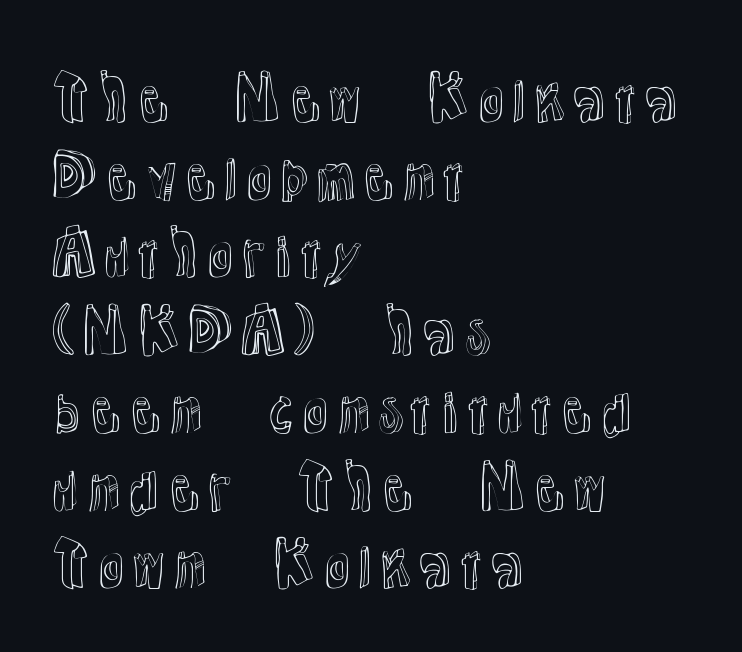
The image shows 58 px text type, upright; set left-aligned, normal line spacing (1.34x), normal letter spacing, not underlined; a medium x-height.
